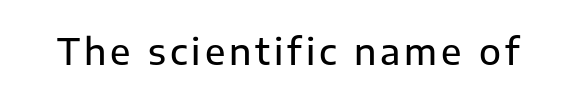
The image shows 36 px sans-serif type, upright; set not underlined; low stroke contrast and a medium x-height.
